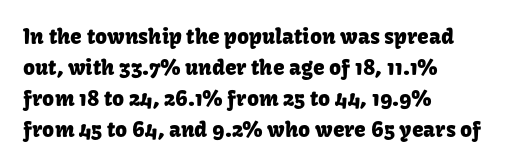
There is no visible air inserted between adjacent glyphs. Alignment: flush left. The words here are not underlined. The axis of the letterforms is exactly vertical. The designer left line spacing at the default.
